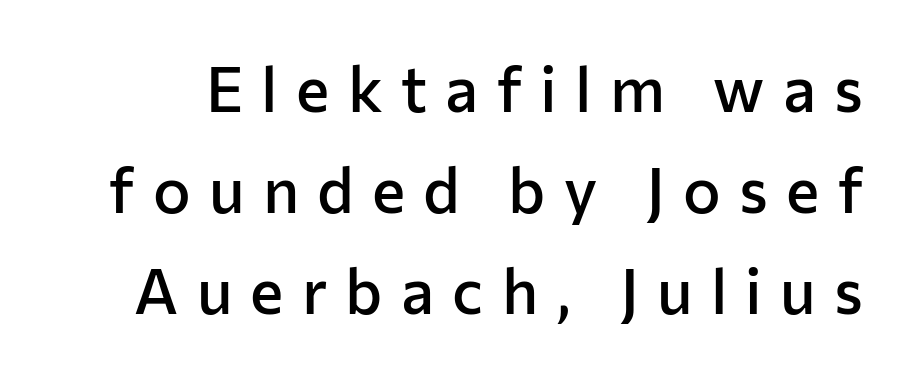
Q: Is the text bold? A: Semi-bold.
Q: Is the text italic (slanted)? A: No, it is upright.
Q: Is the typeface a serif or a sans-serif typeface? A: Sans-serif.
Q: Is the text underlined? A: No.
Q: Is the spacing between letters normal or unusually wide? A: Unusually wide.
Q: Is the spacing between lines tight, normal or loose? A: Normal.
Q: Width (condensed, normal, or wide)? A: Normal.
Q: Stroke contrast? A: Low.
Q: x-height? A: Medium.
Q: Monospaced? A: No.
